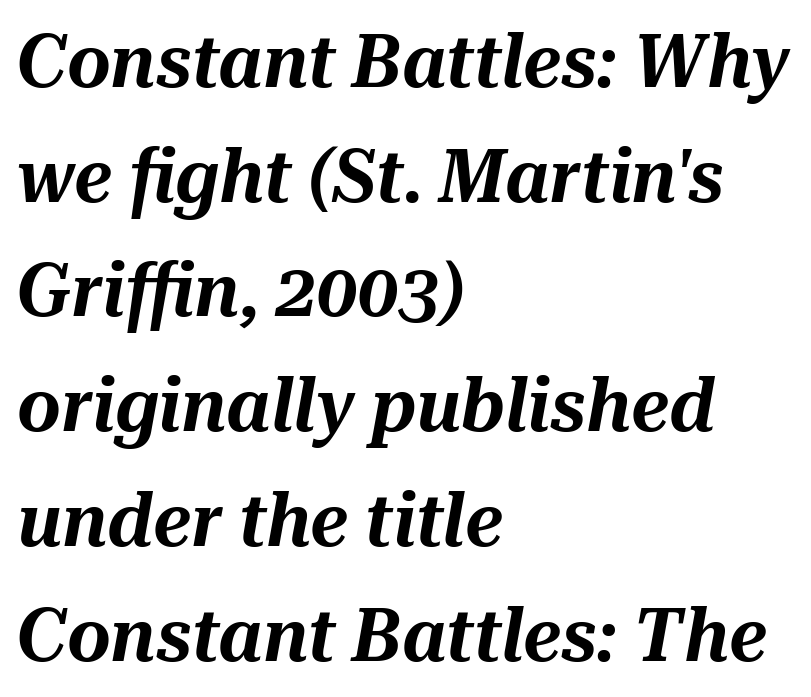
Looking at the ascenders, they clearly lean. Here the designer chose a conventional face with non-uniform glyph widths. All the whitespace from short lines collects on the right. The face used here is rendered with its standard letterfit. Reading down the column, the eye jumps a familiar distance to each next line.
